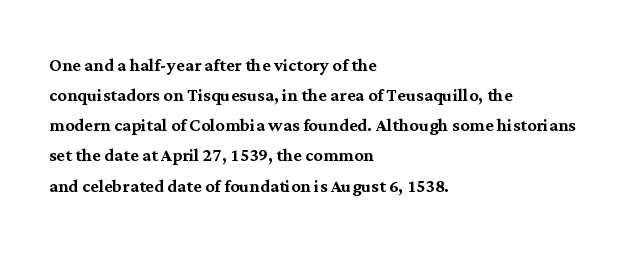
The image shows 23 px text type, upright; set left-aligned, normal line spacing (1.31x), normal letter spacing, not underlined.
